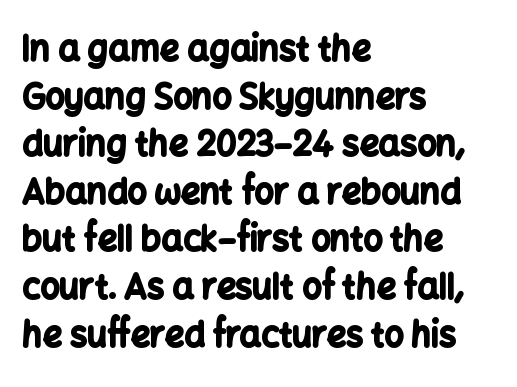
Q: Is the text bold? A: Yes.
Q: Is the text italic (slanted)? A: No, it is upright.
Q: Is the typeface a serif or a sans-serif typeface? A: Sans-serif.
Q: Is the text underlined? A: No.
Q: How is the paragraph aligned? A: Left-aligned.
Q: Is the spacing between letters normal or unusually wide? A: Normal.
Q: Is the spacing between lines tight, normal or loose? A: Normal.
Q: Width (condensed, normal, or wide)? A: Normal.
Q: Stroke contrast? A: Low.
Q: x-height? A: Medium.
Q: Monospaced? A: No.
